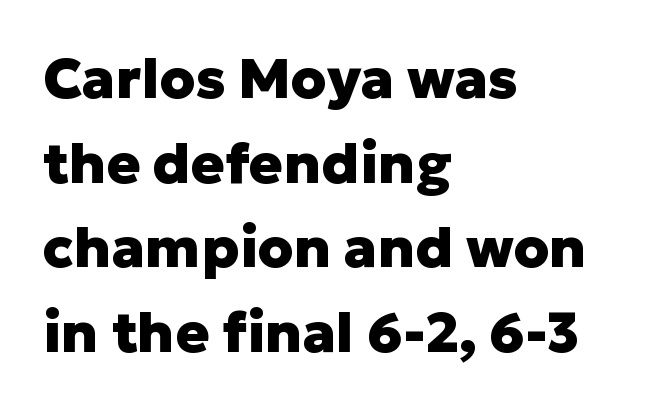
Q: Is the text bold? A: Yes.
Q: Is the text italic (slanted)? A: No, it is upright.
Q: Is the typeface a serif or a sans-serif typeface? A: Sans-serif.
Q: Is the text underlined? A: No.
Q: How is the paragraph aligned? A: Left-aligned.
Q: Is the spacing between letters normal or unusually wide? A: Normal.
Q: Is the spacing between lines tight, normal or loose? A: Normal.
Q: Width (condensed, normal, or wide)? A: Normal.
Q: Stroke contrast? A: Low.
Q: x-height? A: Medium.
Q: Monospaced? A: No.
